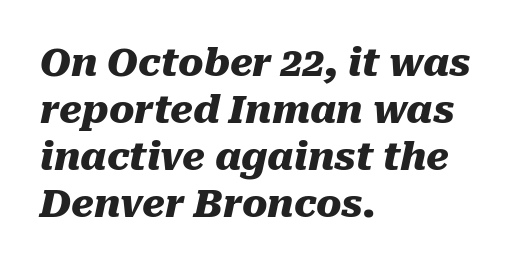
{"italic": "yes", "lean": "right", "slant_degrees": 10, "bold": "yes", "weight": "heavy", "width": "normal", "stroke_contrast": "medium", "x_height": "medium", "monospaced": "no", "underline": "no", "align": "left", "line_spacing_ratio": 1.24, "letter_spacing": "normal", "letter_spacing_em": 0.0, "glyph_px": 38}
